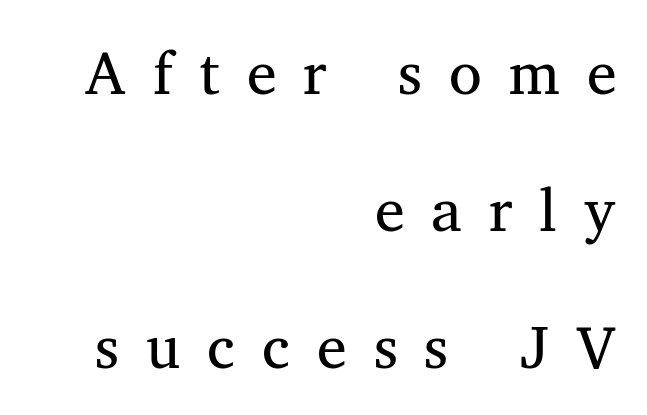
{"serif": "yes", "italic": "no", "bold": "no", "weight": "regular", "width": "normal", "stroke_contrast": "medium", "x_height": "medium", "monospaced": "no", "underline": "no", "align": "right", "line_spacing": "loose", "line_spacing_ratio": 2.28, "letter_spacing": "wide", "letter_spacing_em": 0.45, "glyph_px": 60}
